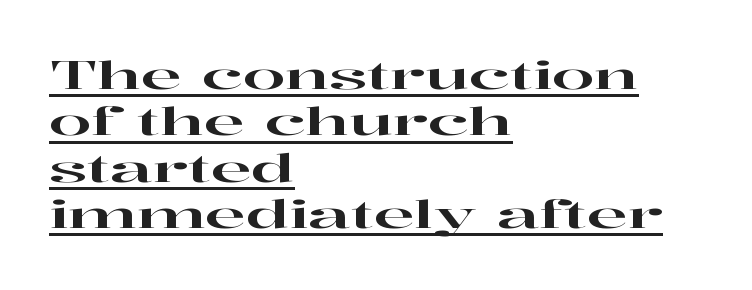
{"serif": "yes", "italic": "no", "width": "wide", "stroke_contrast": "high", "x_height": "medium", "monospaced": "no", "underline": "yes", "align": "left", "line_spacing_ratio": 1.22, "letter_spacing": "normal", "letter_spacing_em": 0.0, "glyph_px": 38}
